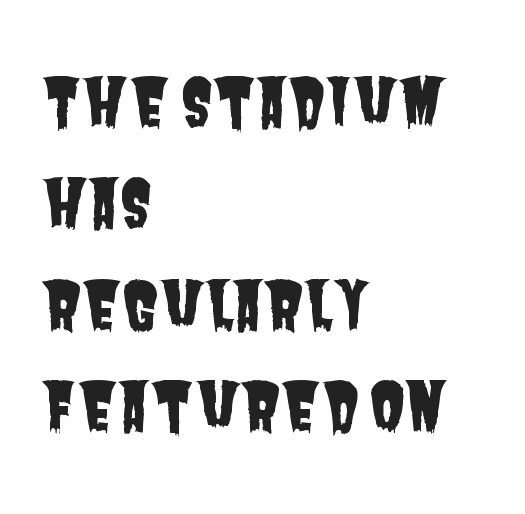
{"serif": "no", "width": "condensed", "stroke_contrast": "low", "x_height": "large", "monospaced": "no", "underline": "no", "align": "left", "line_spacing": "normal", "line_spacing_ratio": 1.56, "letter_spacing": "normal", "letter_spacing_em": 0.0, "glyph_px": 65}
